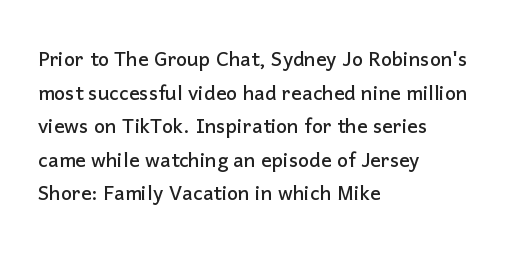
The image shows 26 px text type, upright; set left-aligned, normal line spacing (1.29x), normal letter spacing, not underlined.
